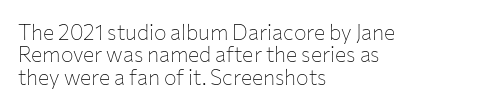
{"italic": "no", "bold": "no", "underline": "no", "align": "left", "line_spacing": "tight", "line_spacing_ratio": 1.07, "letter_spacing": "normal", "letter_spacing_em": 0.0, "glyph_px": 21}
